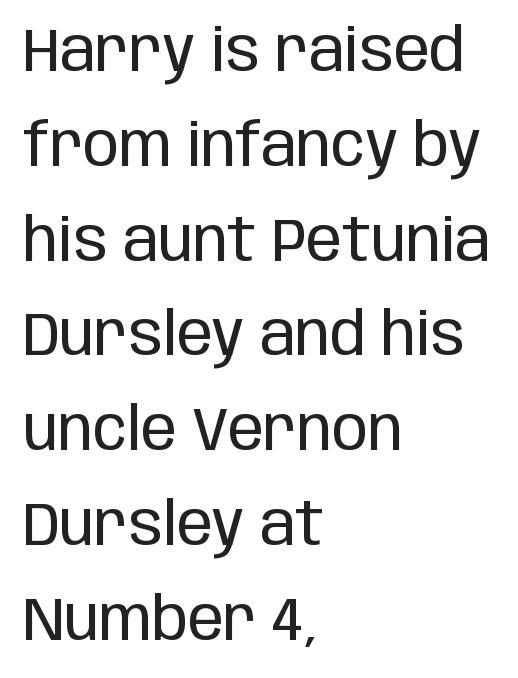
The rendering uses natural spacing where letterforms have individual widths. Designer's note — italics off, roman on. The characters display no serif detailing; their extremities are plain. Glyph-to-glyph distance matches everyday printed text. The glyphs are unaccompanied by any horizontal stroke below them. The characters are drawn with everyday or finer stroke widths.
